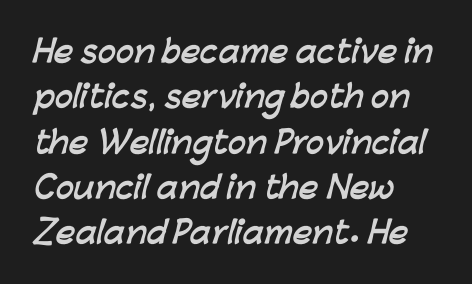
The image shows 30 px semibold sans-serif type; set left-aligned, normal line spacing (1.51x), normal letter spacing, not underlined; low stroke contrast and a medium x-height.
